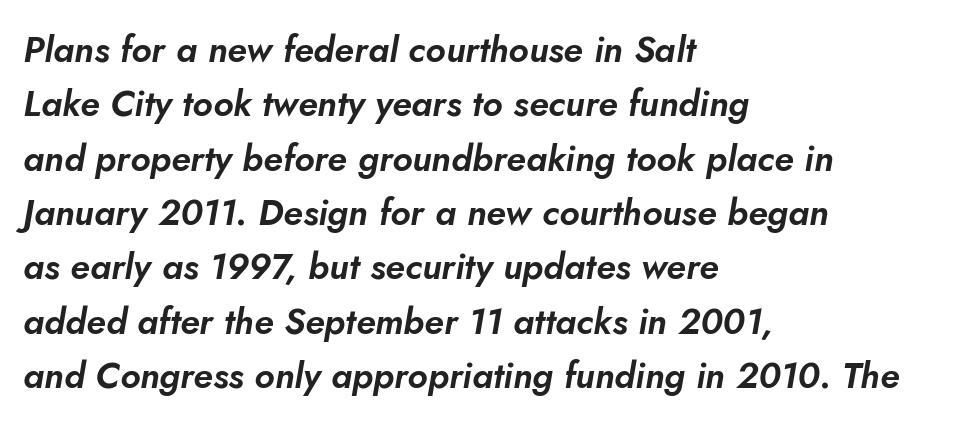
{"italic": "yes", "lean": "right", "slant_degrees": 5, "width": "normal", "stroke_contrast": "low", "x_height": "small", "monospaced": "no", "underline": "no", "align": "left", "line_spacing": "normal", "line_spacing_ratio": 1.51, "letter_spacing": "normal", "letter_spacing_em": 0.0, "glyph_px": 36}
